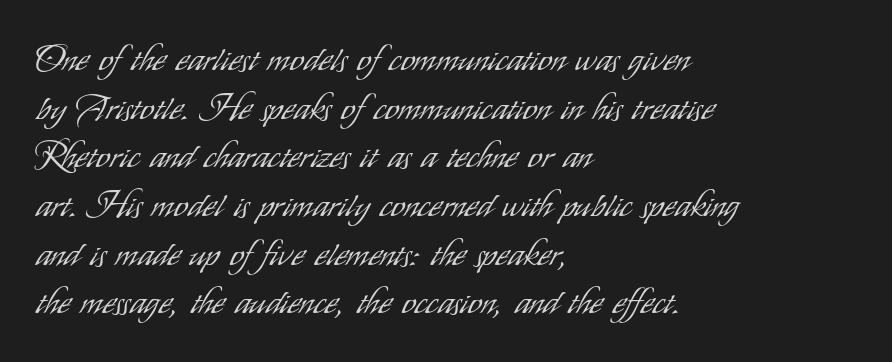
Q: Is the text bold? A: No.
Q: Is the text italic (slanted)? A: Yes.
Q: Is the typeface a serif or a sans-serif typeface? A: Sans-serif.
Q: Is the text underlined? A: No.
Q: How is the paragraph aligned? A: Left-aligned.
Q: Is the spacing between letters normal or unusually wide? A: Normal.
Q: Is the spacing between lines tight, normal or loose? A: Normal.
Q: Width (condensed, normal, or wide)? A: Condensed.
Q: Stroke contrast? A: Low.
Q: x-height? A: Small.
Q: Monospaced? A: No.
